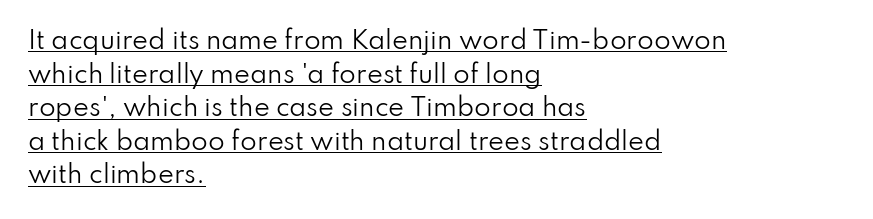
Q: Is the text bold? A: No.
Q: Is the text italic (slanted)? A: No, it is upright.
Q: Is the text underlined? A: Yes.
Q: How is the paragraph aligned? A: Left-aligned.
Q: Is the spacing between letters normal or unusually wide? A: Normal.
Q: Is the spacing between lines tight, normal or loose? A: Normal.
